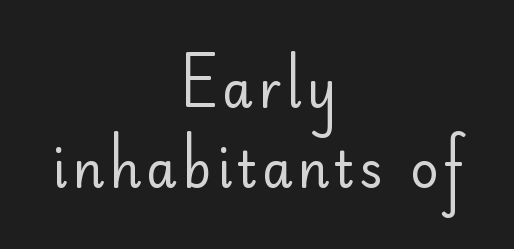
Quick note: underline off. Is there much room between lines? A standard amount, neither cramped nor airy. Do the letters lean? They stand straight. Is the stroke heavy? The answer is a plain regular-or-lighter. The letters carry no serifs — their stems end cleanly without finishing strokes.
